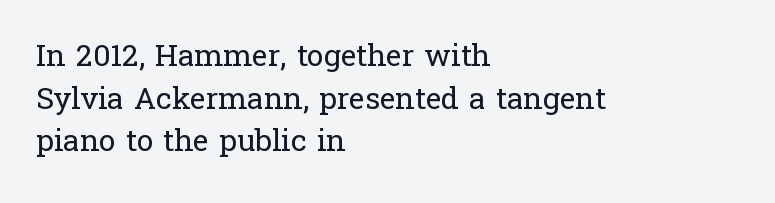
The image shows 30 px regular-weight serif type, upright; set left-aligned, normal line spacing (1.42x), normal letter spacing, not underlined; low stroke contrast and a medium x-height.
